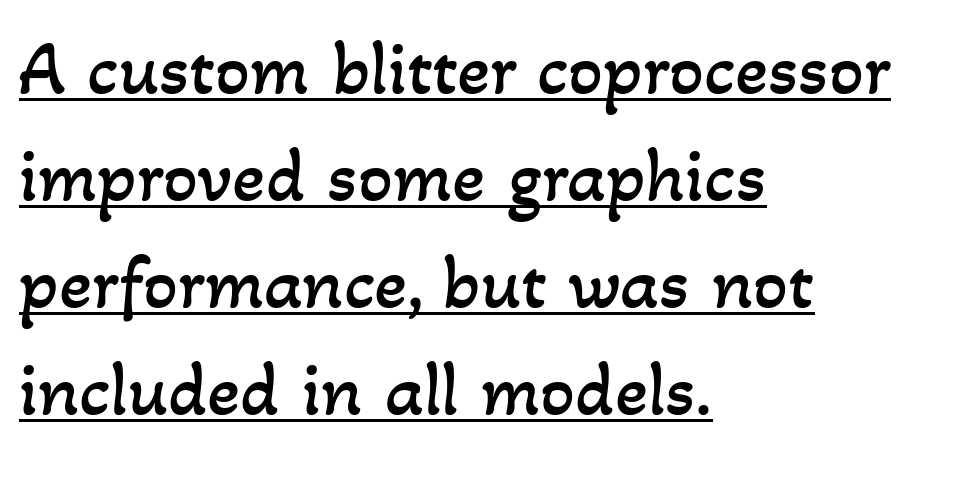
The rag falls on the right side of this text block. The strokes are not fattened; the text isn't bold. Horizontal bands of white between lines are of average thickness. Here the designer chose a conventional face with non-uniform glyph widths. Compared with undecorated copy, this sample adds a rule below the words.
